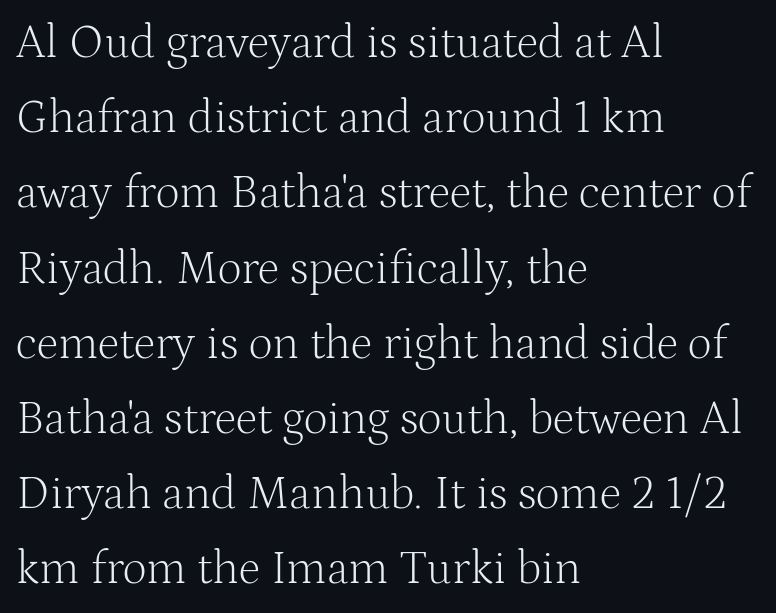
Q: Is the text bold? A: No.
Q: Is the text italic (slanted)? A: No, it is upright.
Q: Is the typeface a serif or a sans-serif typeface? A: Serif.
Q: Is the text underlined? A: No.
Q: How is the paragraph aligned? A: Left-aligned.
Q: Is the spacing between letters normal or unusually wide? A: Normal.
Q: Is the spacing between lines tight, normal or loose? A: Normal.
Q: Width (condensed, normal, or wide)? A: Normal.
Q: Stroke contrast? A: Medium.
Q: x-height? A: Medium.
Q: Monospaced? A: No.
